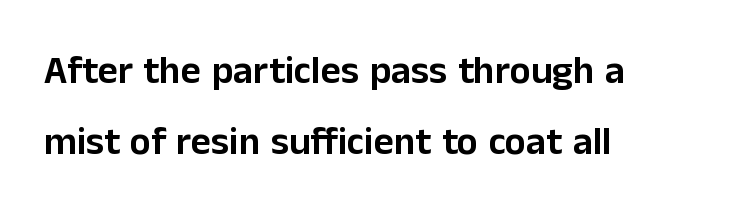
Q: Is the text italic (slanted)? A: No, it is upright.
Q: Is the typeface a serif or a sans-serif typeface? A: Sans-serif.
Q: Is the text underlined? A: No.
Q: How is the paragraph aligned? A: Left-aligned.
Q: Is the spacing between letters normal or unusually wide? A: Normal.
Q: Width (condensed, normal, or wide)? A: Normal.
Q: Stroke contrast? A: Low.
Q: x-height? A: Medium.
Q: Monospaced? A: No.
